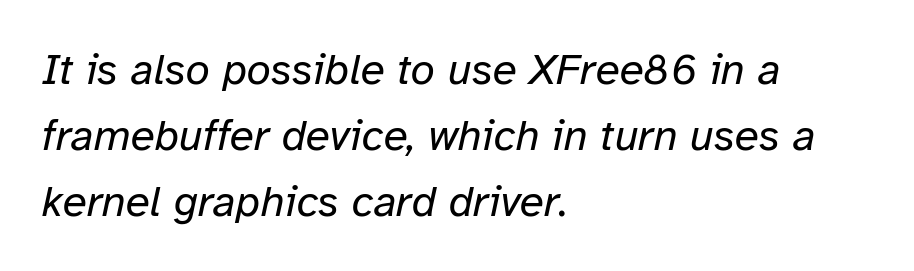
The image shows 44 px regular-weight type, italic (leaning right); set left-aligned, normal line spacing (1.5x), normal letter spacing, not underlined; low stroke contrast and a medium x-height.
